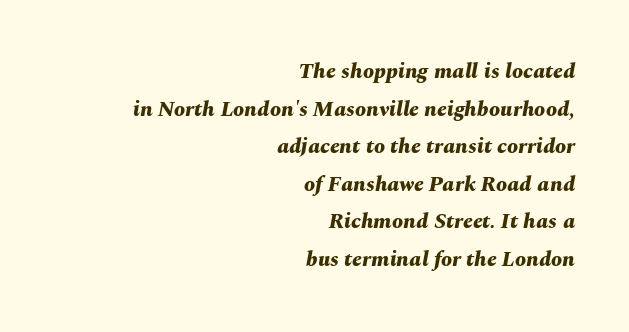
Q: Is the text bold? A: Yes.
Q: Is the text italic (slanted)? A: Yes, it leans right by about 10 degrees.
Q: Is the text underlined? A: No.
Q: How is the paragraph aligned? A: Right-aligned.
Q: Is the spacing between letters normal or unusually wide? A: Normal.
